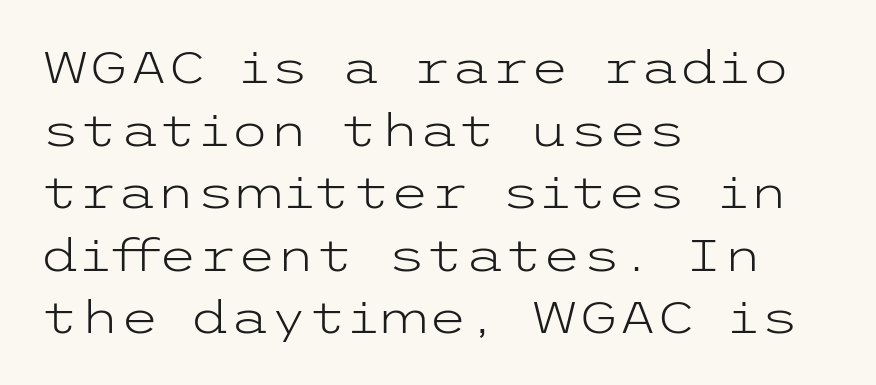
Serif or sans? Sans — the stroke terminals are bare. Each word holds together tightly as a unit, with standard inter-letter gaps. The font sits on the lighter half of the weight spectrum, regular included. The letters stand straight up with perfectly vertical stems. Notice how the passage keeps a crisp vertical edge on the left only. Bare-footed words on every line.
